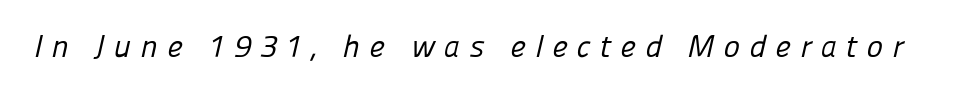
The image shows 31 px regular-weight sans-serif type; set unusually wide letter spacing (+0.3 em), not underlined; low stroke contrast and a medium x-height.
